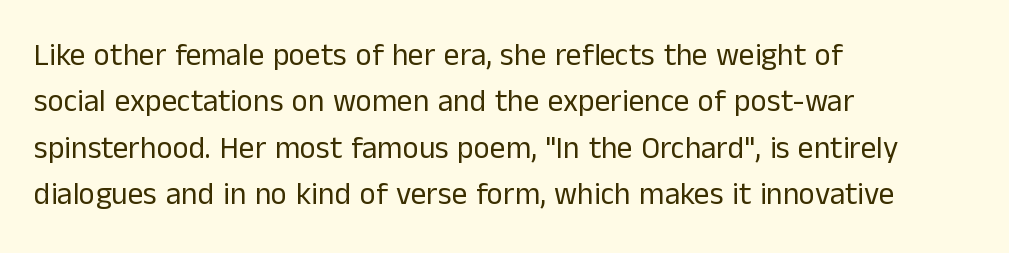
Q: Is the text bold? A: No.
Q: Is the text italic (slanted)? A: No, it is upright.
Q: Is the typeface a serif or a sans-serif typeface? A: Sans-serif.
Q: Is the text underlined? A: No.
Q: How is the paragraph aligned? A: Left-aligned.
Q: Is the spacing between letters normal or unusually wide? A: Normal.
Q: Is the spacing between lines tight, normal or loose? A: Normal.
Q: Width (condensed, normal, or wide)? A: Normal.
Q: Stroke contrast? A: Low.
Q: x-height? A: Medium.
Q: Monospaced? A: No.
